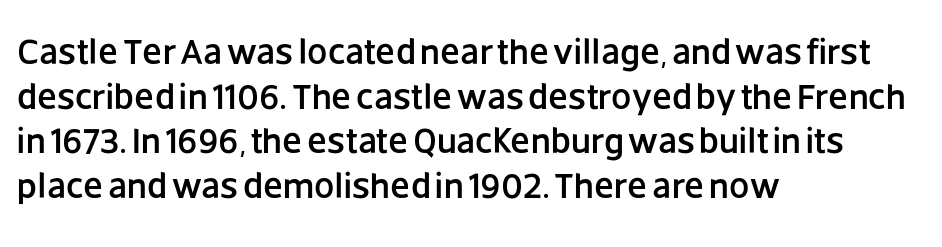
Notice how the passage keeps a crisp vertical edge on the left only. Students, note that the glyphs here touch the page at normal intervals. Here the designer chose a conventional face with non-uniform glyph widths. Typographically, this falls in the sans-serif category. Nope, not italic — everything's standing straight. Check the space under the baseline: it is left empty.
